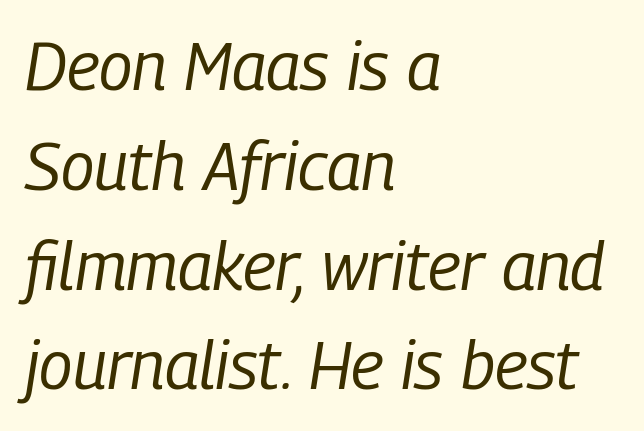
The letters look calm and open, with moderate or lighter stems. Note the varied advance widths — an 'i' is clearly narrower than an 'm'. Alignment: flush left. Regarding leading, the lines here are spaced in the standard way. Bare-footed words on every line. Italic? Definitely — the glyphs are oblique.
